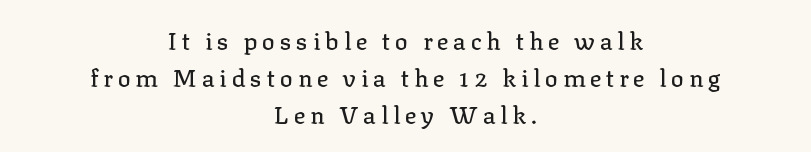
Q: Is the text italic (slanted)? A: No, it is upright.
Q: Is the text underlined? A: No.
Q: How is the paragraph aligned? A: Centered.
Q: Is the spacing between letters normal or unusually wide? A: Unusually wide.
Q: Is the spacing between lines tight, normal or loose? A: Normal.
